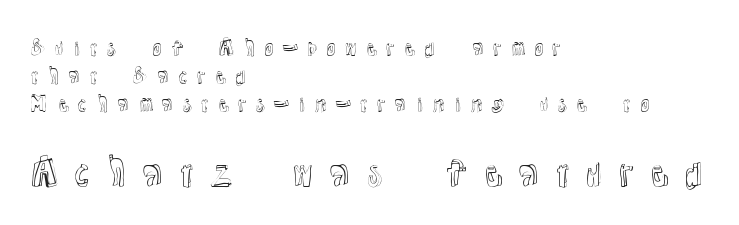
Q: Is the text italic (slanted)? A: No, it is upright.
Q: Is the text underlined? A: No.
Q: How is the paragraph aligned? A: Left-aligned.
Q: Is the spacing between letters normal or unusually wide? A: Unusually wide.
Q: Is the spacing between lines tight, normal or loose? A: Normal.
Q: Which block of text is set in a larger size, the first (top) or the second (bottom)? A: The second (bottom) one.
Q: Width (condensed, normal, or wide)? A: Normal.
Q: x-height? A: Medium.
Q: Monospaced? A: No.
